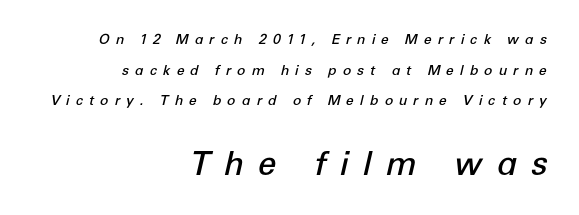
Q: Is the text bold? A: Semi-bold.
Q: Is the text italic (slanted)? A: Yes, it leans right by about 12 degrees.
Q: Is the text underlined? A: No.
Q: How is the paragraph aligned? A: Right-aligned.
Q: Is the spacing between letters normal or unusually wide? A: Unusually wide.
Q: Is the spacing between lines tight, normal or loose? A: Loose.
Q: Which block of text is set in a larger size, the first (top) or the second (bottom)? A: The second (bottom) one.
Q: Width (condensed, normal, or wide)? A: Normal.
Q: Stroke contrast? A: Low.
Q: x-height? A: Medium.
Q: Monospaced? A: No.
